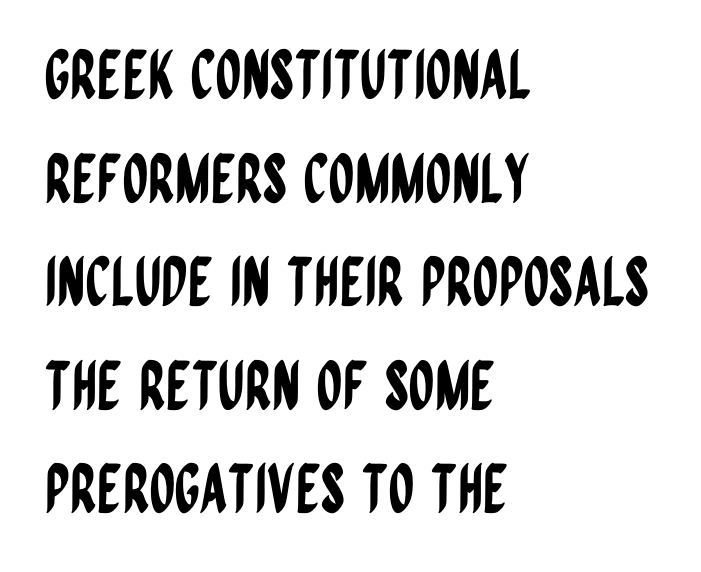
The image shows 66 px condensed sans-serif type, upright; set left-aligned, normal line spacing (1.57x), normal letter spacing, not underlined; low stroke contrast and a large x-height.
